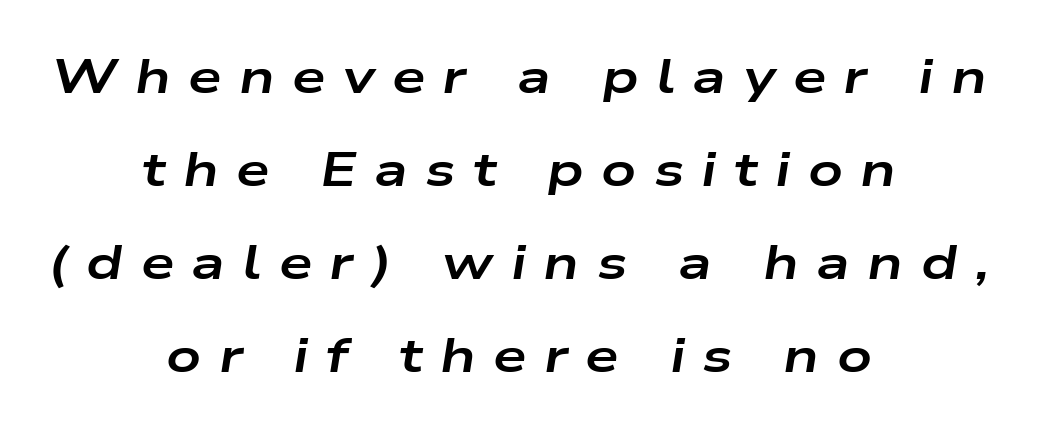
Q: Is the text bold? A: Yes.
Q: Is the text italic (slanted)? A: Yes, it leans right by about 9 degrees.
Q: Is the text underlined? A: No.
Q: How is the paragraph aligned? A: Centered.
Q: Is the spacing between letters normal or unusually wide? A: Unusually wide.
Q: Is the spacing between lines tight, normal or loose? A: Loose.
Q: Width (condensed, normal, or wide)? A: Wide.
Q: Stroke contrast? A: Low.
Q: x-height? A: Medium.
Q: Monospaced? A: No.
